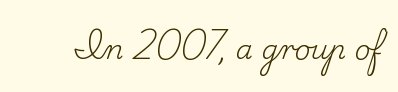
{"bold": "no", "underline": "no", "letter_spacing": "normal", "letter_spacing_em": 0.0, "glyph_px": 27}
